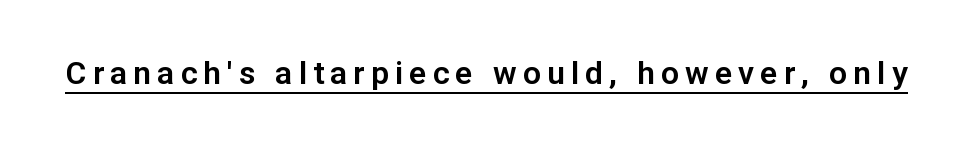
A typesetter would call this proportional, since set widths differ per character. The text was rendered using a sans face with plain stroke endings. A continuous stroke trails under the words, as in a hyperlink. Quick note: not italic, upright.
